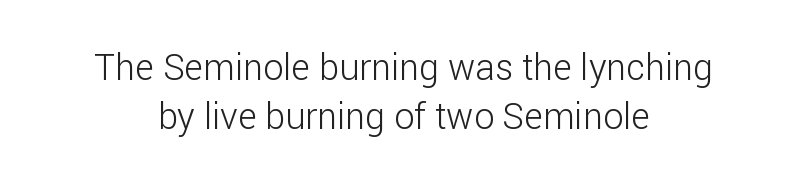
{"serif": "no", "italic": "no", "bold": "no", "weight": "light", "width": "normal", "stroke_contrast": "low", "x_height": "medium", "monospaced": "no", "underline": "no", "align": "center", "line_spacing": "normal", "line_spacing_ratio": 1.35, "letter_spacing": "normal", "letter_spacing_em": 0.0, "glyph_px": 36}
